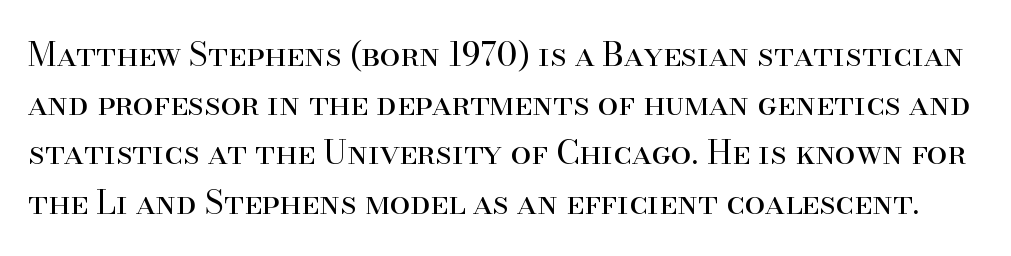
Q: Is the text bold? A: No.
Q: Is the text italic (slanted)? A: No, it is upright.
Q: Is the typeface a serif or a sans-serif typeface? A: Serif.
Q: Is the text underlined? A: No.
Q: Is the spacing between letters normal or unusually wide? A: Normal.
Q: Is the spacing between lines tight, normal or loose? A: Normal.
Q: Width (condensed, normal, or wide)? A: Normal.
Q: Stroke contrast? A: High.
Q: x-height? A: Small.
Q: Monospaced? A: No.
